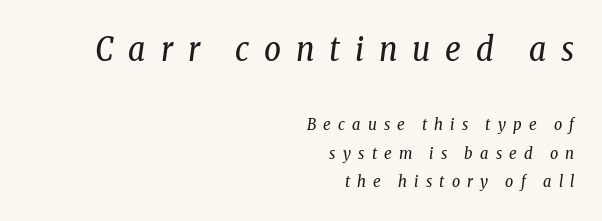
Q: Is the text bold? A: No.
Q: Is the text italic (slanted)? A: Yes, it leans right by about 8 degrees.
Q: Is the typeface a serif or a sans-serif typeface? A: Serif.
Q: Is the text underlined? A: No.
Q: How is the paragraph aligned? A: Right-aligned.
Q: Is the spacing between letters normal or unusually wide? A: Unusually wide.
Q: Which block of text is set in a larger size, the first (top) or the second (bottom)? A: The first (top) one.
Q: Width (condensed, normal, or wide)? A: Condensed.
Q: Stroke contrast? A: Low.
Q: x-height? A: Medium.
Q: Monospaced? A: No.
